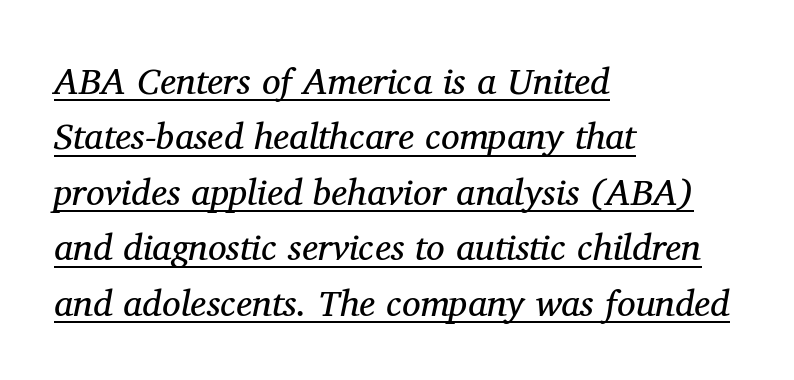
Q: Is the text bold? A: No.
Q: Is the text italic (slanted)? A: Yes, it leans right by about 11 degrees.
Q: Is the typeface a serif or a sans-serif typeface? A: Serif.
Q: Is the text underlined? A: Yes.
Q: How is the paragraph aligned? A: Left-aligned.
Q: Is the spacing between letters normal or unusually wide? A: Normal.
Q: Is the spacing between lines tight, normal or loose? A: Normal.
Q: Width (condensed, normal, or wide)? A: Normal.
Q: Stroke contrast? A: Medium.
Q: x-height? A: Medium.
Q: Monospaced? A: No.
